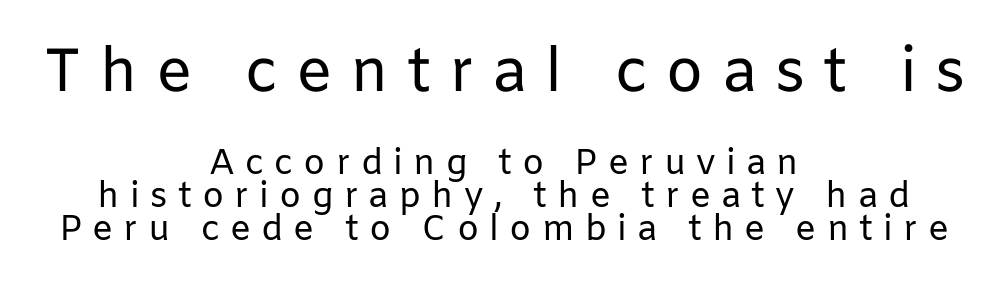
{"serif": "no", "italic": "no", "bold": "no", "weight": "regular", "width": "normal", "stroke_contrast": "low", "x_height": "medium", "monospaced": "no", "underline": "no", "align": "center", "line_spacing": "tight", "line_spacing_ratio": 0.95, "letter_spacing": "wide", "letter_spacing_em": 0.29, "larger_block": "first", "size_ratio": 1.74, "glyph_px": 61}
